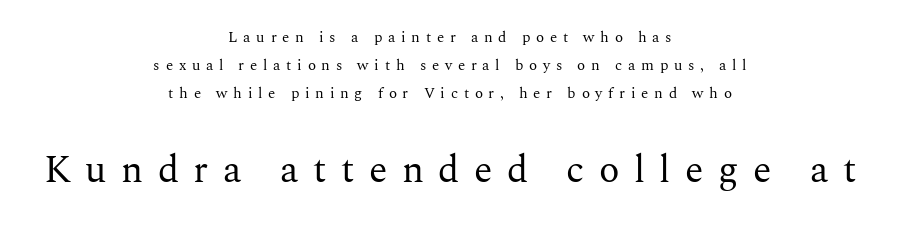
Q: Is the text bold? A: No.
Q: Is the text italic (slanted)? A: No, it is upright.
Q: Is the typeface a serif or a sans-serif typeface? A: Serif.
Q: Is the text underlined? A: No.
Q: How is the paragraph aligned? A: Centered.
Q: Is the spacing between letters normal or unusually wide? A: Unusually wide.
Q: Which block of text is set in a larger size, the first (top) or the second (bottom)? A: The second (bottom) one.
Q: Width (condensed, normal, or wide)? A: Normal.
Q: Stroke contrast? A: Medium.
Q: x-height? A: Medium.
Q: Monospaced? A: No.
